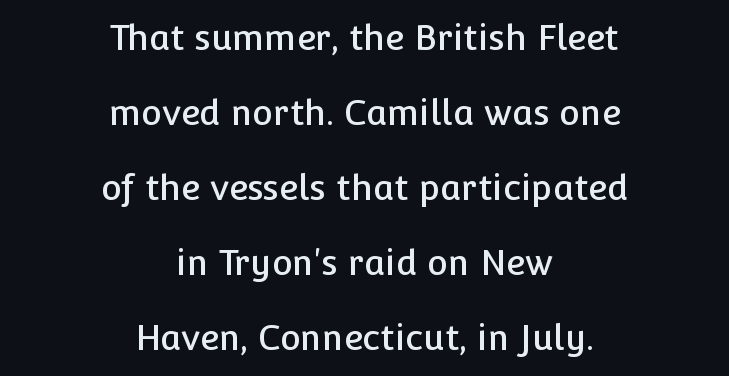
The image shows 35 px sans-serif type, upright; set centered, loose line spacing (2.14x), normal letter spacing, not underlined; low stroke contrast and a medium x-height.
